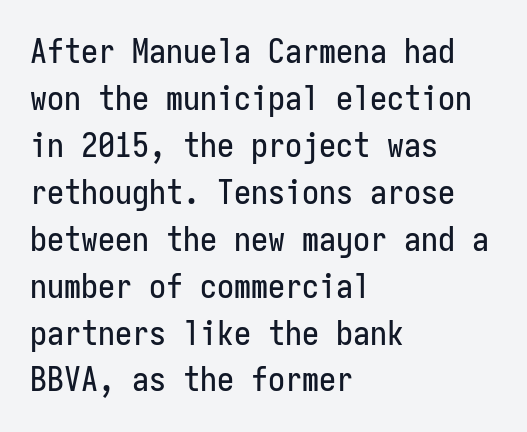
{"serif": "no", "italic": "no", "width": "condensed", "stroke_contrast": "low", "x_height": "medium", "monospaced": "yes", "underline": "no", "align": "left", "line_spacing": "normal", "line_spacing_ratio": 1.38, "letter_spacing": "normal", "letter_spacing_em": 0.0, "glyph_px": 34}
